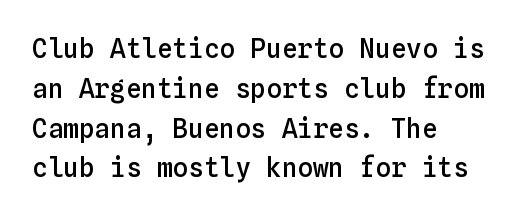
The image shows 26 px text type, upright; set left-aligned, normal line spacing (1.53x), normal letter spacing, not underlined.
